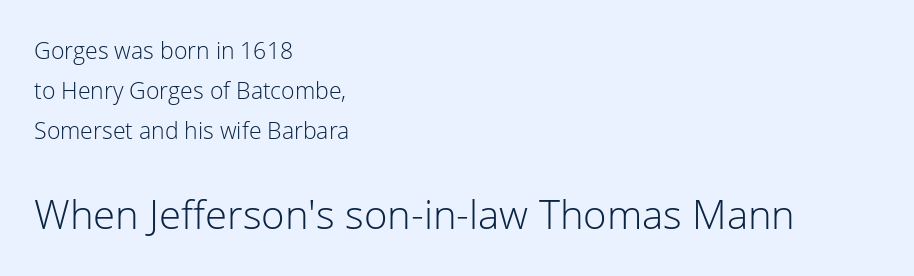
{"serif": "no", "italic": "no", "bold": "no", "weight": "light", "width": "normal", "stroke_contrast": "low", "x_height": "medium", "monospaced": "no", "underline": "no", "align": "left", "line_spacing_ratio": 1.74, "letter_spacing": "normal", "letter_spacing_em": 0.0, "larger_block": "second", "size_ratio": 1.74, "glyph_px": 40}
